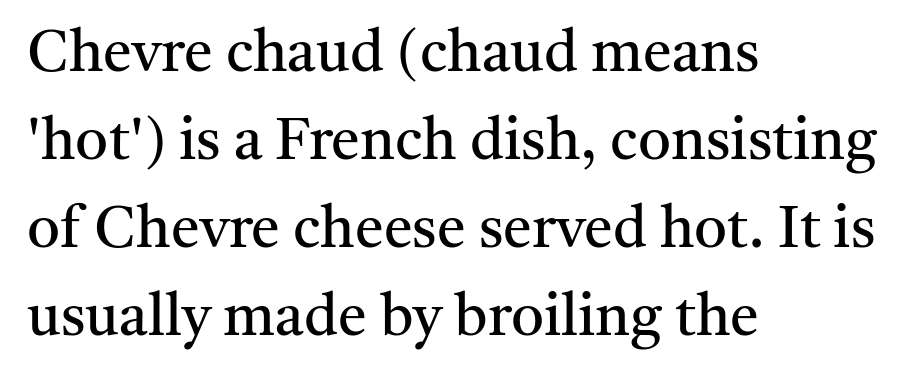
Q: Is the text bold? A: No.
Q: Is the text italic (slanted)? A: No, it is upright.
Q: Is the typeface a serif or a sans-serif typeface? A: Serif.
Q: Is the text underlined? A: No.
Q: How is the paragraph aligned? A: Left-aligned.
Q: Is the spacing between letters normal or unusually wide? A: Normal.
Q: Is the spacing between lines tight, normal or loose? A: Normal.
Q: Width (condensed, normal, or wide)? A: Normal.
Q: Stroke contrast? A: Medium.
Q: x-height? A: Medium.
Q: Monospaced? A: No.
